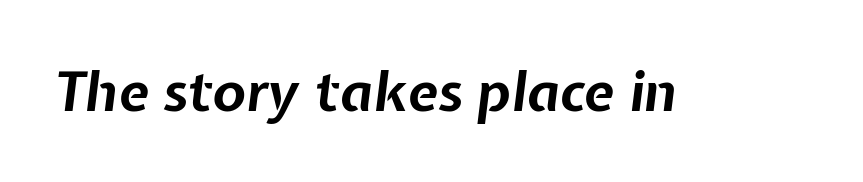
This rendering leaves character spacing at its baseline value. Strokes here are thick enough to call this a true bold. Spacing verdict: proportional, widths tailored to each character. The string is rendered with underlining switched off.
